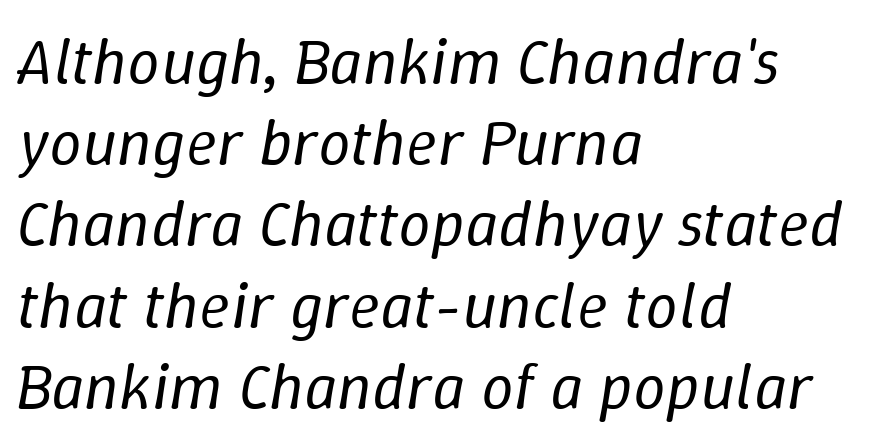
The image shows 65 px regular-weight type, italic (leaning right); set left-aligned, normal line spacing (1.25x), normal letter spacing, not underlined; low stroke contrast and a medium x-height.
